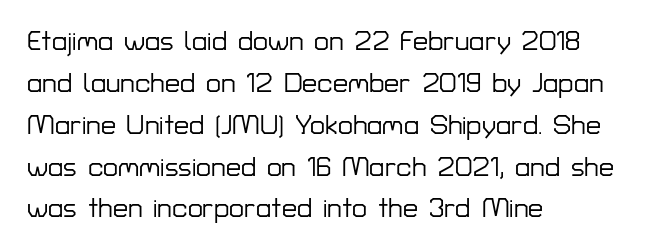
The image shows 27 px text type, upright; set left-aligned, normal line spacing (1.55x), normal letter spacing, not underlined.
